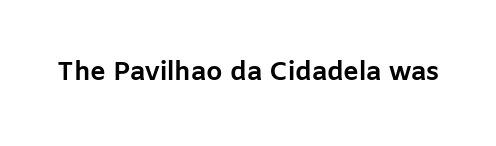
The image shows 26 px bold type, upright; set normal letter spacing, not underlined.
